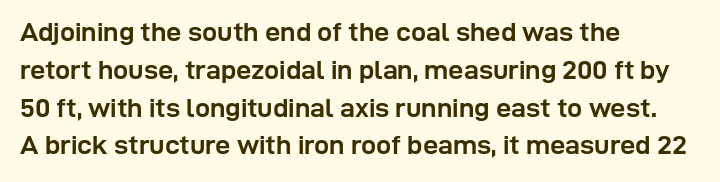
Q: Is the text bold? A: Yes.
Q: Is the text italic (slanted)? A: No, it is upright.
Q: Is the text underlined? A: No.
Q: How is the paragraph aligned? A: Left-aligned.
Q: Is the spacing between letters normal or unusually wide? A: Normal.
Q: Is the spacing between lines tight, normal or loose? A: Normal.
